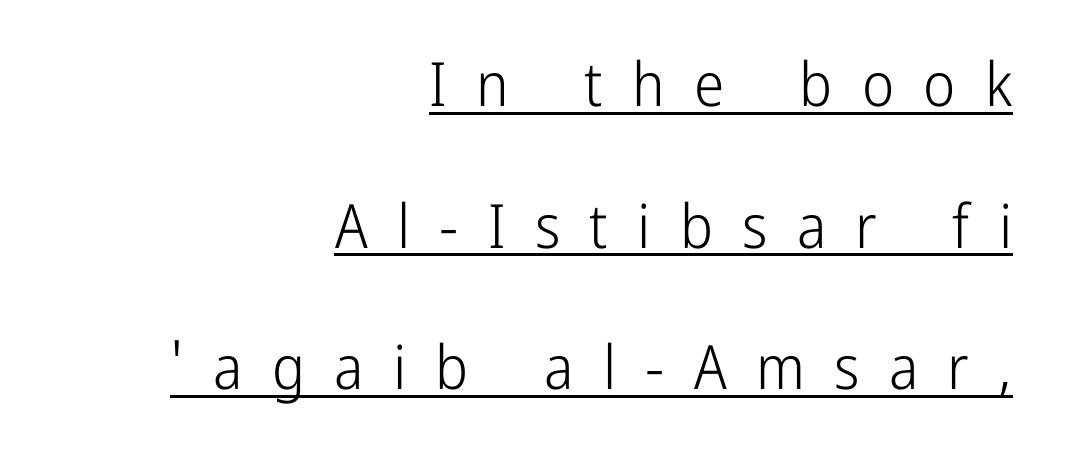
{"serif": "no", "italic": "no", "bold": "no", "weight": "light", "width": "condensed", "stroke_contrast": "low", "x_height": "medium", "monospaced": "no", "underline": "yes", "align": "right", "line_spacing": "loose", "line_spacing_ratio": 2.32, "letter_spacing": "wide", "letter_spacing_em": 0.48, "glyph_px": 61}
